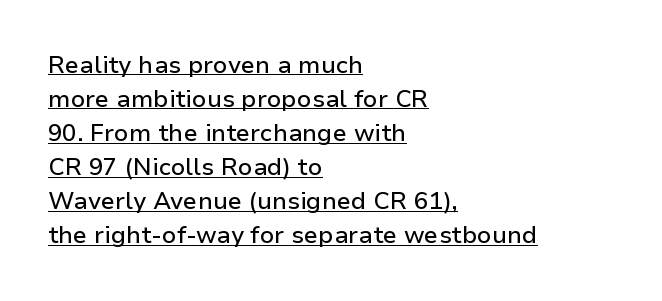
Q: Is the text italic (slanted)? A: No, it is upright.
Q: Is the text underlined? A: Yes.
Q: How is the paragraph aligned? A: Left-aligned.
Q: Is the spacing between letters normal or unusually wide? A: Normal.
Q: Is the spacing between lines tight, normal or loose? A: Normal.
